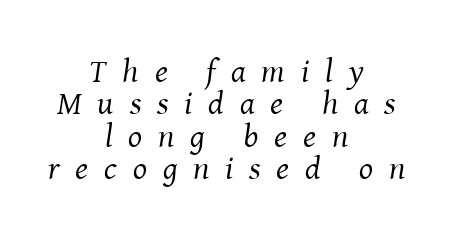
The image shows 33 px regular-weight serif type, italic (leaning right); set centered, tight line spacing (0.98x), unusually wide letter spacing (+0.48 em), not underlined; medium stroke contrast and a medium x-height.
